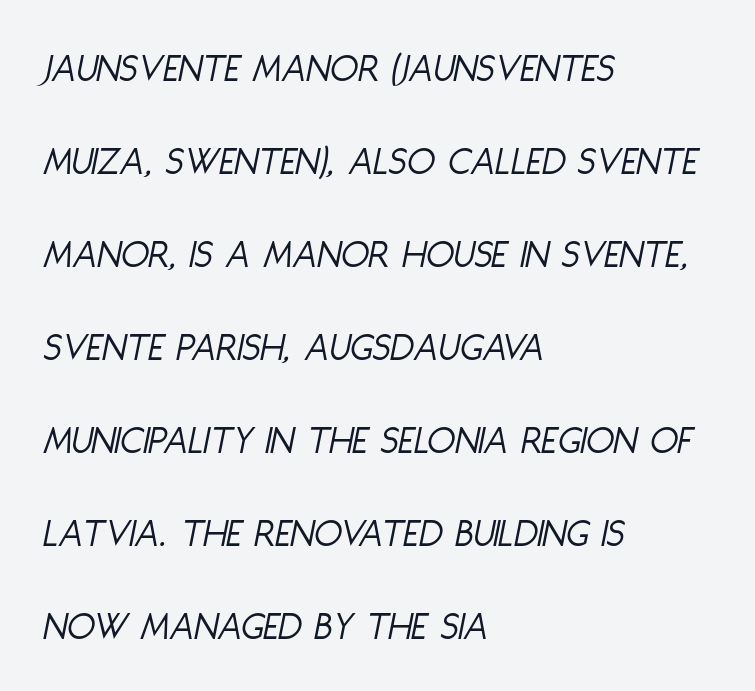
Looks like regular typesetting: each glyph gets only the width it needs. Bold? No — there's no thickening of the strokes. The paragraph has a hard left edge and a soft right edge. Plain, unruled lines of type.
